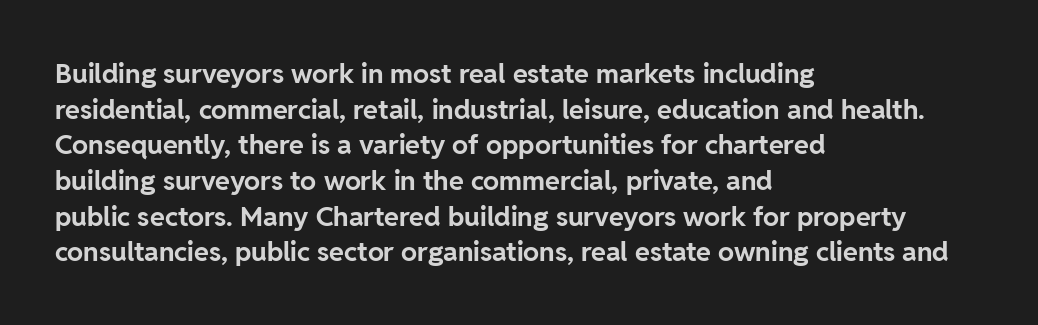
Q: Is the text bold? A: Yes.
Q: Is the text italic (slanted)? A: No, it is upright.
Q: Is the text underlined? A: No.
Q: How is the paragraph aligned? A: Left-aligned.
Q: Is the spacing between letters normal or unusually wide? A: Normal.
Q: Is the spacing between lines tight, normal or loose? A: Normal.
